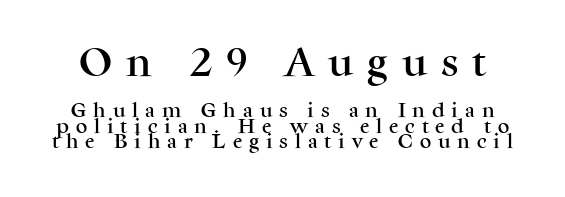
The image shows 32 px serif type, upright; set tight line spacing (0.98x), unusually wide letter spacing (+0.43 em), not underlined; the first (top) block is 2.0x larger; medium stroke contrast and a medium x-height.
